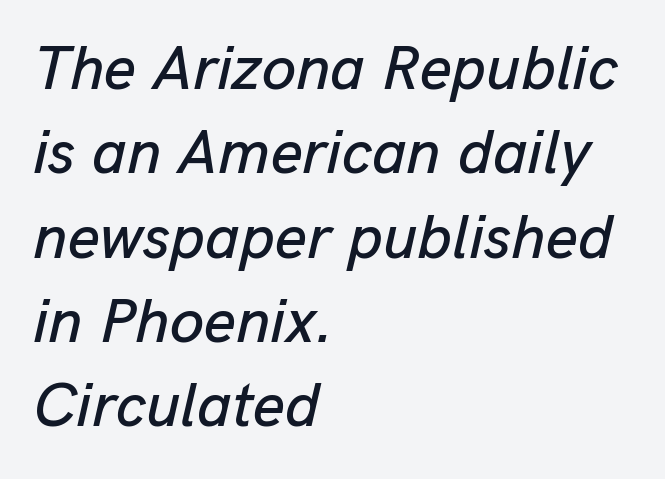
{"italic": "yes", "lean": "right", "slant_degrees": 13, "width": "normal", "stroke_contrast": "low", "x_height": "medium", "monospaced": "no", "underline": "no", "align": "left", "line_spacing": "normal", "line_spacing_ratio": 1.36, "letter_spacing": "normal", "letter_spacing_em": 0.0, "glyph_px": 62}
